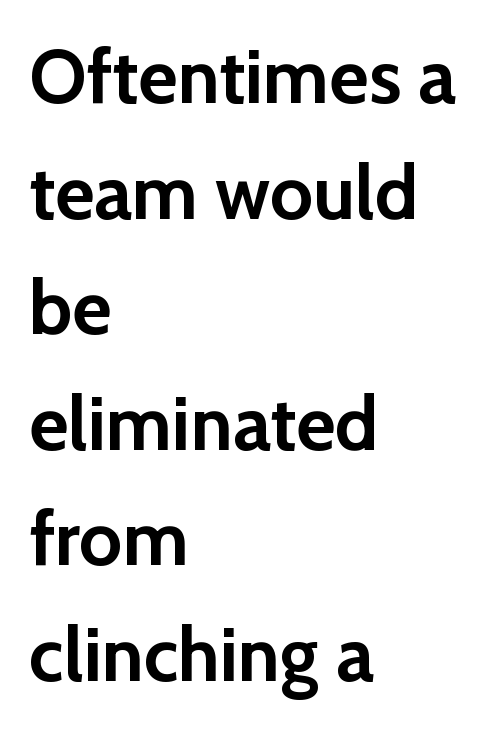
The image shows 76 px semibold sans-serif type, upright; set left-aligned, normal line spacing (1.52x), normal letter spacing, not underlined; low stroke contrast and a medium x-height.
